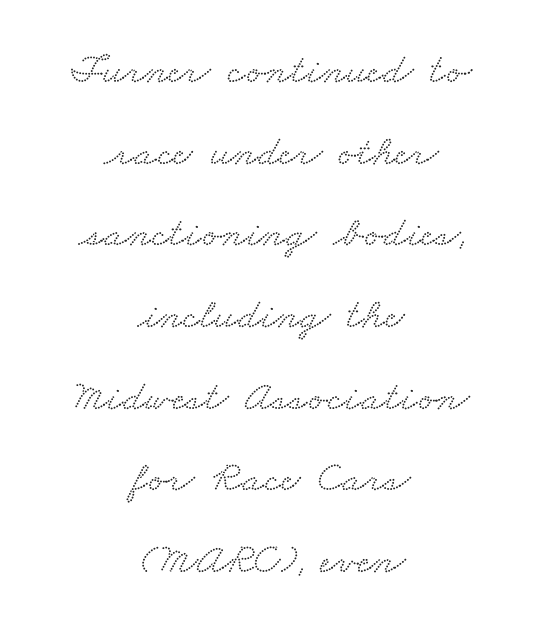
{"width": "wide", "stroke_contrast": "low", "x_height": "small", "monospaced": "no", "underline": "no", "align": "center", "line_spacing": "loose", "line_spacing_ratio": 1.9, "letter_spacing": "normal", "letter_spacing_em": 0.0, "glyph_px": 43}
